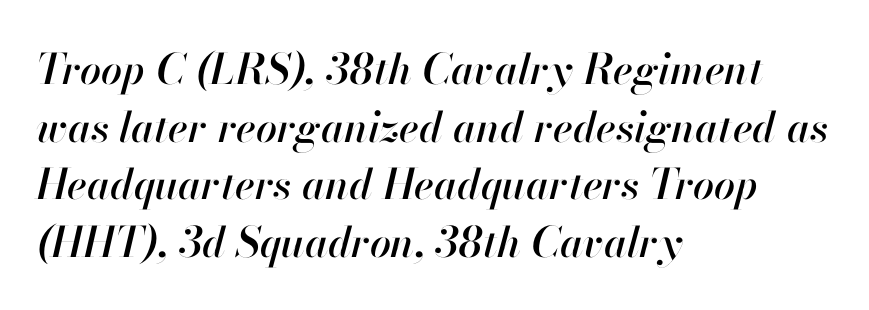
{"italic": "yes", "lean": "right", "slant_degrees": 13, "width": "normal", "stroke_contrast": "high", "x_height": "small", "monospaced": "no", "underline": "no", "align": "left", "line_spacing": "normal", "line_spacing_ratio": 1.37, "letter_spacing": "normal", "letter_spacing_em": 0.0, "glyph_px": 42}
